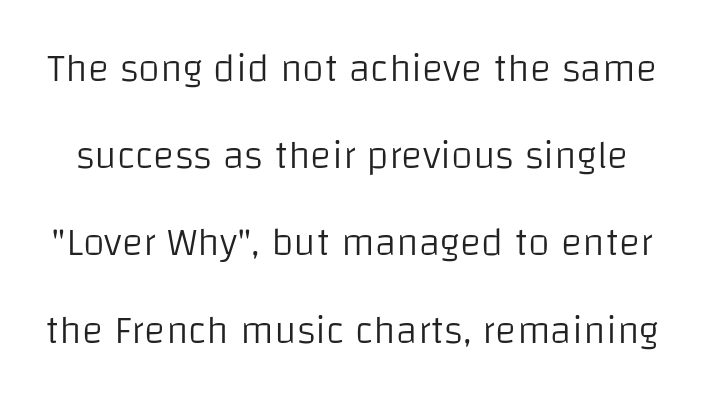
The passage shown is not underscored anywhere. The type sits square on the baseline with zero lean. Varying glyph widths throughout — classic text-font behaviour. Ink coverage per letter is moderate at most. Interline gaps are noticeably wide in this sample.
